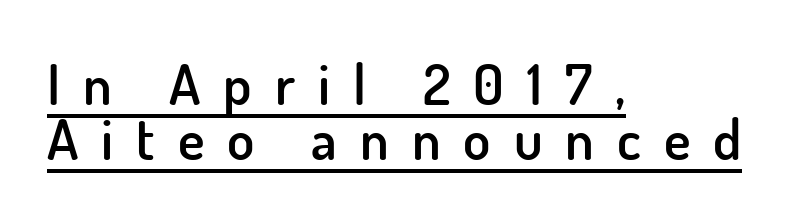
Q: Is the text bold? A: Semi-bold.
Q: Is the text italic (slanted)? A: No, it is upright.
Q: Is the typeface a serif or a sans-serif typeface? A: Sans-serif.
Q: Is the text underlined? A: Yes.
Q: How is the paragraph aligned? A: Left-aligned.
Q: Is the spacing between letters normal or unusually wide? A: Unusually wide.
Q: Is the spacing between lines tight, normal or loose? A: Tight.
Q: Width (condensed, normal, or wide)? A: Normal.
Q: Stroke contrast? A: Low.
Q: x-height? A: Small.
Q: Monospaced? A: No.
